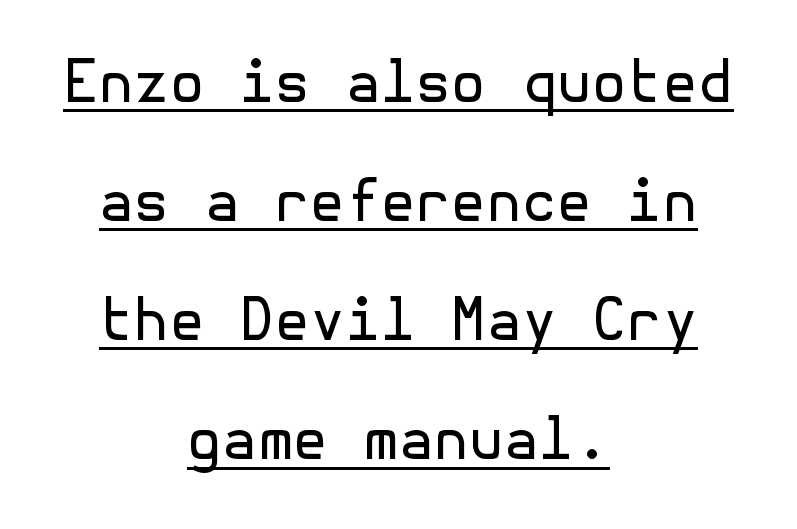
Q: Is the text bold? A: No.
Q: Is the text italic (slanted)? A: No, it is upright.
Q: Is the typeface a serif or a sans-serif typeface? A: Sans-serif.
Q: Is the text underlined? A: Yes.
Q: How is the paragraph aligned? A: Centered.
Q: Is the spacing between letters normal or unusually wide? A: Normal.
Q: Is the spacing between lines tight, normal or loose? A: Loose.
Q: Width (condensed, normal, or wide)? A: Normal.
Q: x-height? A: Medium.
